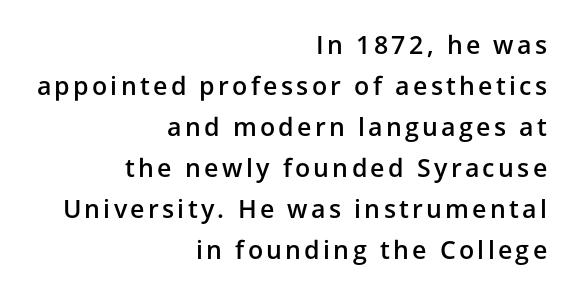
Q: Is the text bold? A: Semi-bold.
Q: Is the text italic (slanted)? A: No, it is upright.
Q: Is the text underlined? A: No.
Q: How is the paragraph aligned? A: Right-aligned.
Q: Is the spacing between lines tight, normal or loose? A: Normal.
